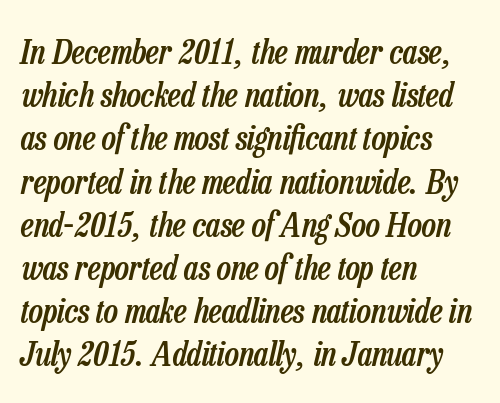
These lines carry some extra weight — a demibold, not a full bold. It's the slanting kind of type. Spacing verdict: proportional, widths tailored to each character. A clean baseline with only descenders dipping below it.
